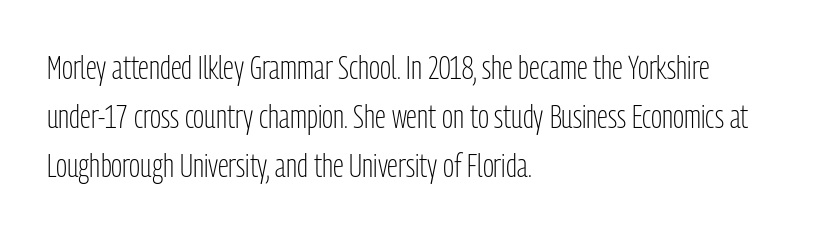
Q: Is the text bold? A: No.
Q: Is the text italic (slanted)? A: No, it is upright.
Q: Is the typeface a serif or a sans-serif typeface? A: Sans-serif.
Q: Is the text underlined? A: No.
Q: How is the paragraph aligned? A: Left-aligned.
Q: Is the spacing between letters normal or unusually wide? A: Normal.
Q: Is the spacing between lines tight, normal or loose? A: Normal.
Q: Width (condensed, normal, or wide)? A: Condensed.
Q: Stroke contrast? A: Low.
Q: x-height? A: Medium.
Q: Monospaced? A: No.
